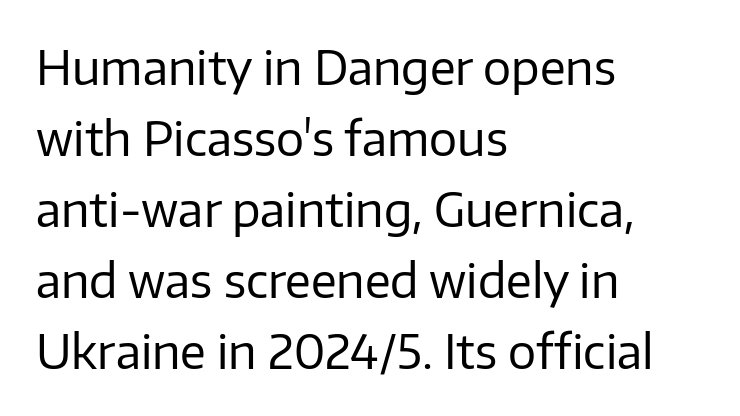
The image shows 47 px regular-weight sans-serif type, upright; set left-aligned, normal line spacing (1.51x), normal letter spacing, not underlined; low stroke contrast and a medium x-height.
